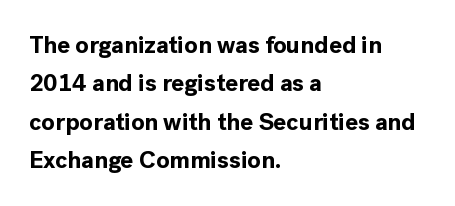
Check the space under the baseline: it is left empty. A classic flush-left, rag-right setting is used for this passage. These lines sit exactly where default settings would place them. Students, note that the glyphs here touch the page at normal intervals. The type sits square on the baseline with zero lean.
